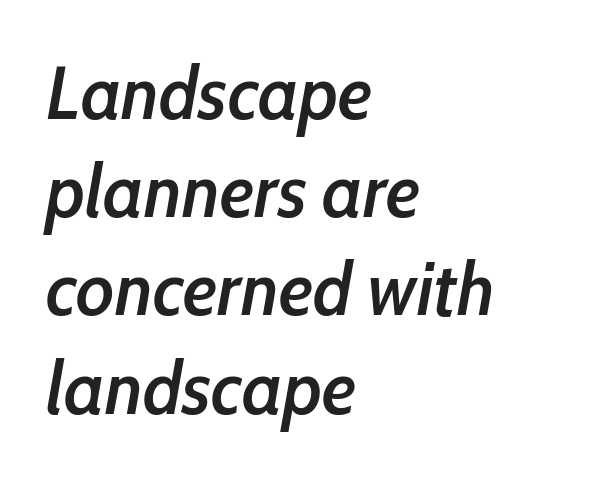
Q: Is the text bold? A: Semi-bold.
Q: Is the text italic (slanted)? A: Yes, it leans right by about 10 degrees.
Q: Is the text underlined? A: No.
Q: How is the paragraph aligned? A: Left-aligned.
Q: Is the spacing between letters normal or unusually wide? A: Normal.
Q: Is the spacing between lines tight, normal or loose? A: Normal.
Q: Width (condensed, normal, or wide)? A: Condensed.
Q: Stroke contrast? A: Low.
Q: x-height? A: Medium.
Q: Monospaced? A: No.
